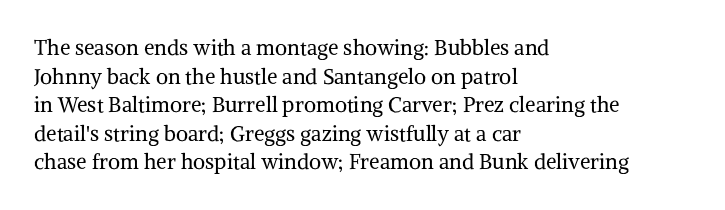
Line beginnings align vertically; line endings do not. Whoever set this chose a conventional vertical rhythm. Stroke mass is kept to a normal reading level or below. Nobody touched the tracking dial on this one.
